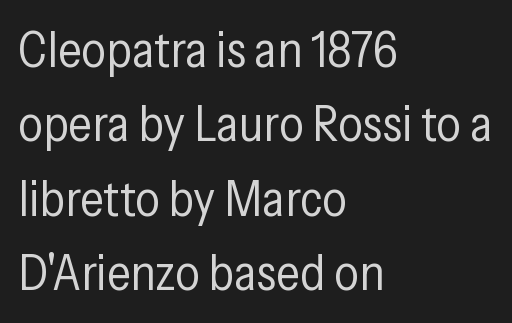
Q: Is the text bold? A: No.
Q: Is the text italic (slanted)? A: No, it is upright.
Q: Is the typeface a serif or a sans-serif typeface? A: Sans-serif.
Q: Is the text underlined? A: No.
Q: How is the paragraph aligned? A: Left-aligned.
Q: Is the spacing between letters normal or unusually wide? A: Normal.
Q: Is the spacing between lines tight, normal or loose? A: Normal.
Q: Width (condensed, normal, or wide)? A: Condensed.
Q: Stroke contrast? A: Low.
Q: x-height? A: Medium.
Q: Monospaced? A: No.
